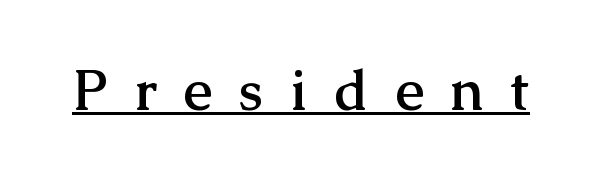
The image shows 56 px semibold serif type, upright; set unusually wide letter spacing (+0.49 em), underlined; medium stroke contrast and a medium x-height.
